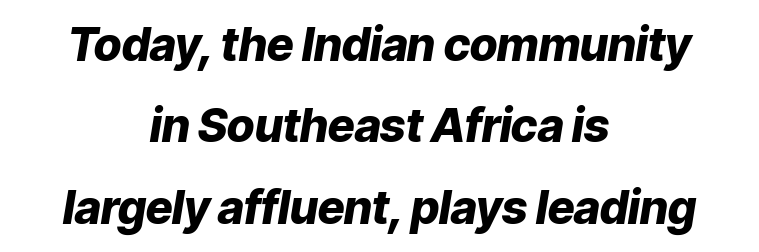
{"italic": "yes", "lean": "right", "slant_degrees": 9, "bold": "yes", "weight": "heavy", "width": "normal", "stroke_contrast": "low", "x_height": "medium", "monospaced": "no", "underline": "no", "align": "center", "line_spacing_ratio": 1.77, "letter_spacing": "normal", "letter_spacing_em": 0.0, "glyph_px": 46}
